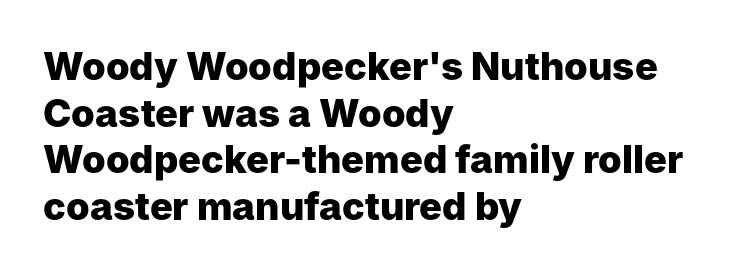
The strip under each line holds only bare page. Letter spacing: default. Examine the stroke ends and you'll find no serifs. Notice how thick the strokes are: this is what a full bold looks like. Upright lettering throughout. Think of a printed novel: that variable character pitch is what you see here.
